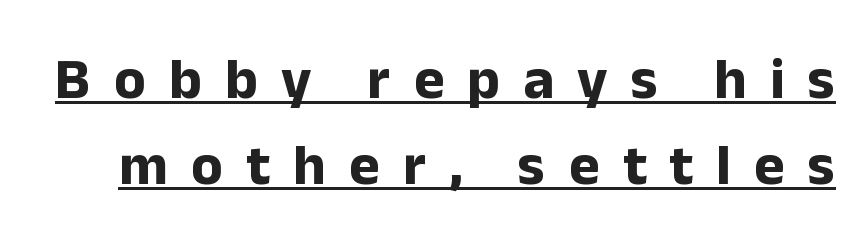
The image shows 58 px bold sans-serif type, upright; set normal line spacing (1.48x), unusually wide letter spacing (+0.4 em), underlined; low stroke contrast and a medium x-height.
